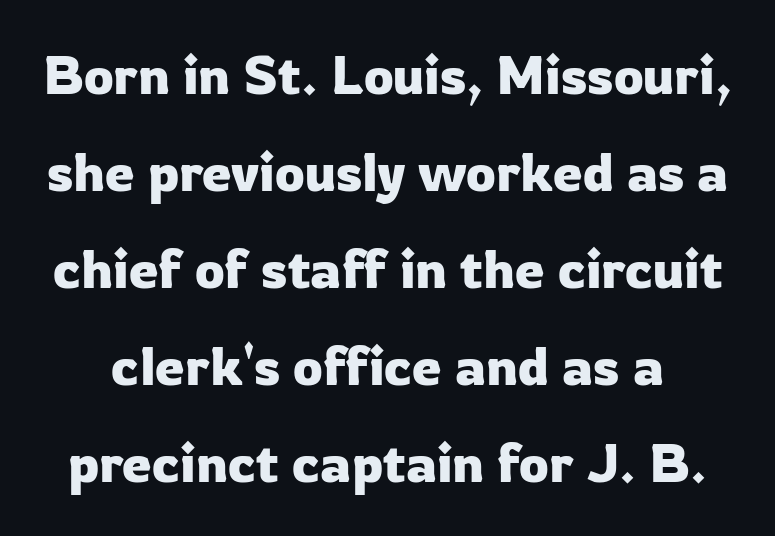
The image shows 53 px sans-serif type, upright; set line spacing 1.83x, normal letter spacing, not underlined; low stroke contrast and a medium x-height.
